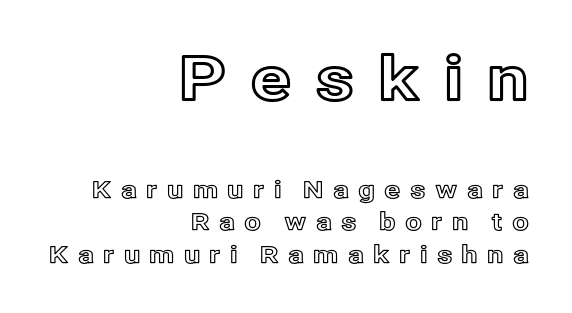
{"italic": "no", "width": "normal", "x_height": "medium", "monospaced": "no", "underline": "no", "align": "right", "line_spacing": "normal", "line_spacing_ratio": 1.36, "letter_spacing": "wide", "letter_spacing_em": 0.38, "larger_block": "first", "size_ratio": 2.54, "glyph_px": 61}
